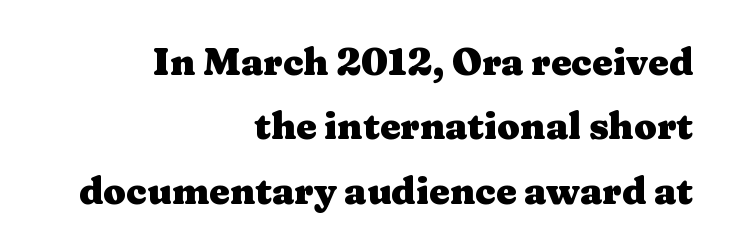
The image shows 37 px heavy, wide serif type, upright; set right-aligned, line spacing 1.74x, normal letter spacing, not underlined; medium stroke contrast and a medium x-height.
